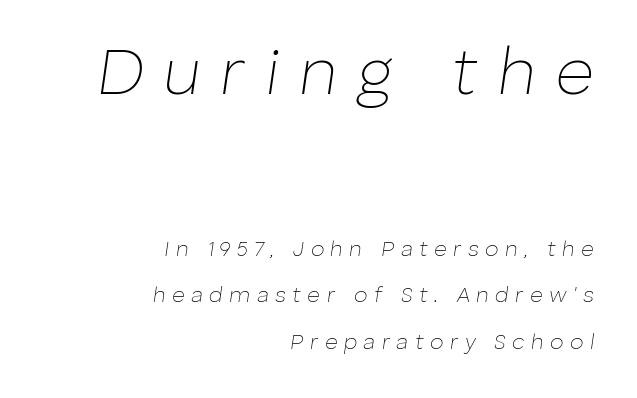
Q: Is the text bold? A: No.
Q: Is the text italic (slanted)? A: Yes, it leans right by about 8 degrees.
Q: Is the text underlined? A: No.
Q: How is the paragraph aligned? A: Right-aligned.
Q: Is the spacing between letters normal or unusually wide? A: Unusually wide.
Q: Is the spacing between lines tight, normal or loose? A: Loose.
Q: Which block of text is set in a larger size, the first (top) or the second (bottom)? A: The first (top) one.
Q: Width (condensed, normal, or wide)? A: Normal.
Q: Stroke contrast? A: Low.
Q: x-height? A: Medium.
Q: Monospaced? A: No.
